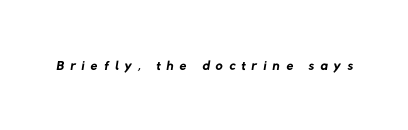
Q: Is the text bold? A: No.
Q: Is the text underlined? A: No.
Q: Is the spacing between letters normal or unusually wide? A: Unusually wide.
